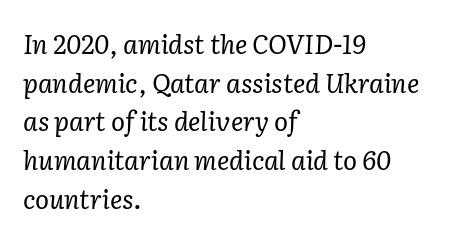
Q: Is the text bold? A: No.
Q: Is the text italic (slanted)? A: Yes, it leans right by about 2 degrees.
Q: Is the text underlined? A: No.
Q: How is the paragraph aligned? A: Left-aligned.
Q: Is the spacing between letters normal or unusually wide? A: Normal.
Q: Is the spacing between lines tight, normal or loose? A: Normal.
